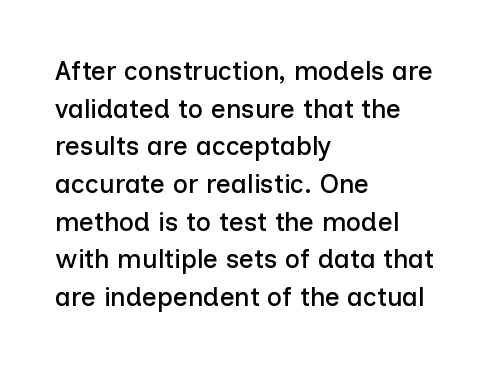
{"italic": "no", "underline": "no", "align": "left", "line_spacing": "normal", "line_spacing_ratio": 1.45, "letter_spacing": "normal", "letter_spacing_em": 0.0, "glyph_px": 26}
